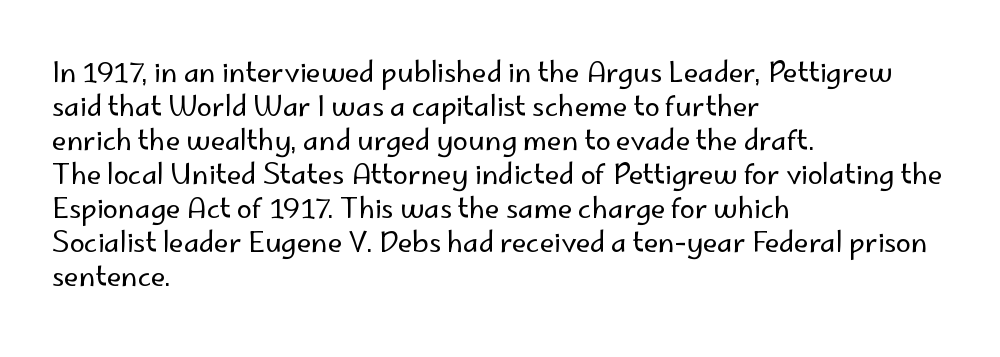
{"italic": "no", "bold": "no", "underline": "no", "align": "left", "line_spacing": "normal", "line_spacing_ratio": 1.26, "letter_spacing": "normal", "letter_spacing_em": 0.0, "glyph_px": 27}
